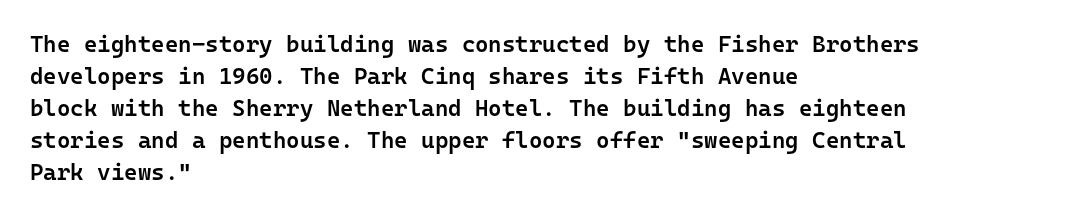
The image shows 23 px text type, upright; set left-aligned, normal line spacing (1.39x), normal letter spacing, not underlined.
